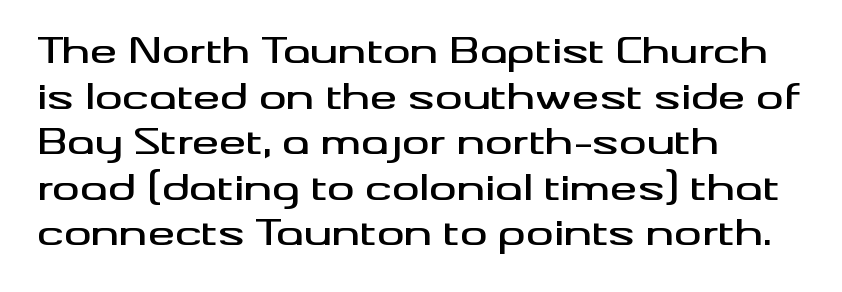
The image shows 34 px wide sans-serif type, upright; set left-aligned, normal line spacing (1.34x), normal letter spacing, not underlined; medium stroke contrast and a small x-height.
